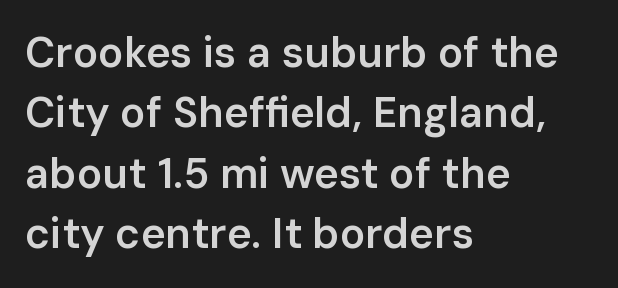
{"serif": "no", "italic": "no", "bold": "semi", "weight": "semibold", "width": "normal", "stroke_contrast": "low", "x_height": "medium", "monospaced": "no", "underline": "no", "align": "left", "line_spacing": "normal", "line_spacing_ratio": 1.44, "letter_spacing": "normal", "letter_spacing_em": 0.0, "glyph_px": 42}
